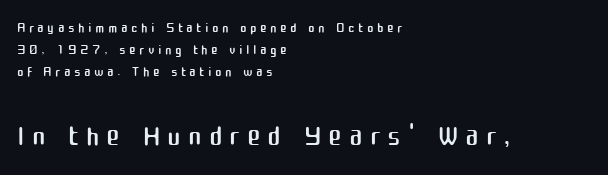
{"serif": "no", "italic": "no", "bold": "no", "weight": "regular", "width": "normal", "stroke_contrast": "medium", "x_height": "medium", "monospaced": "no", "underline": "no", "align": "left", "line_spacing": "tight", "line_spacing_ratio": 1.09, "larger_block": "second", "size_ratio": 2.05, "glyph_px": 41}
